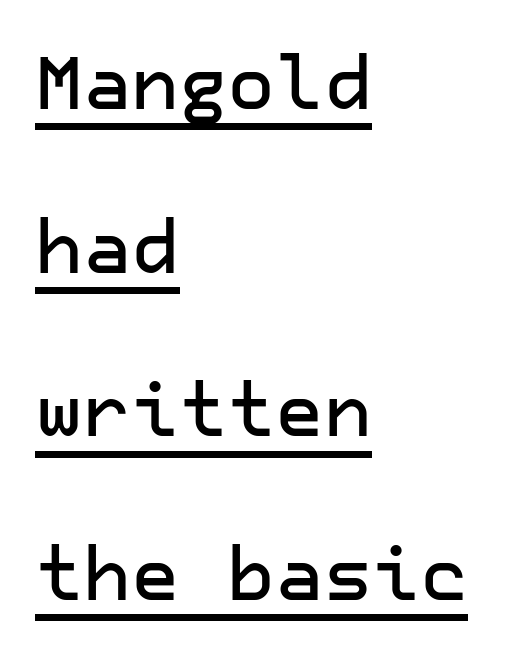
Q: Is the text italic (slanted)? A: No, it is upright.
Q: Is the typeface a serif or a sans-serif typeface? A: Sans-serif.
Q: Is the text underlined? A: Yes.
Q: How is the paragraph aligned? A: Left-aligned.
Q: Is the spacing between letters normal or unusually wide? A: Normal.
Q: Is the spacing between lines tight, normal or loose? A: Loose.
Q: Width (condensed, normal, or wide)? A: Normal.
Q: Stroke contrast? A: Low.
Q: x-height? A: Medium.
